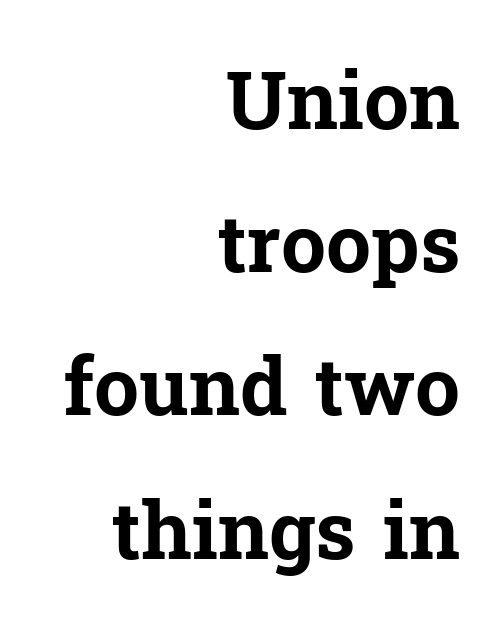
{"serif": "yes", "italic": "no", "bold": "yes", "weight": "bold", "width": "normal", "stroke_contrast": "low", "x_height": "medium", "monospaced": "no", "underline": "no", "align": "right", "line_spacing_ratio": 1.79, "letter_spacing": "normal", "letter_spacing_em": 0.0, "glyph_px": 80}
